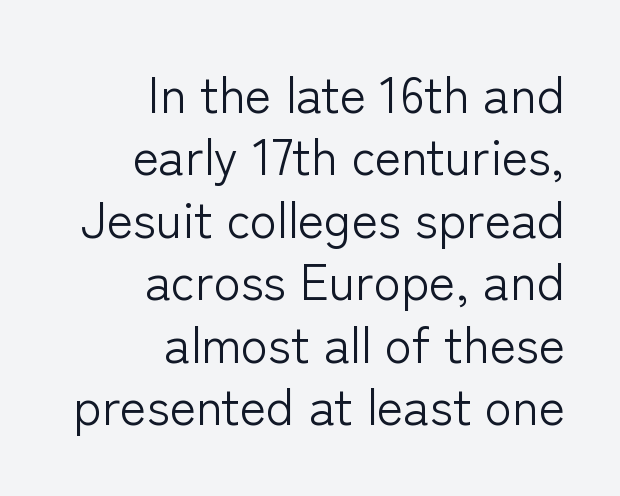
{"serif": "no", "italic": "no", "bold": "no", "weight": "light", "width": "normal", "stroke_contrast": "low", "x_height": "medium", "monospaced": "no", "underline": "no", "align": "right", "line_spacing": "normal", "line_spacing_ratio": 1.25, "letter_spacing": "normal", "letter_spacing_em": 0.0, "glyph_px": 50}
